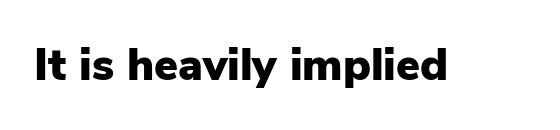
When letters stand straight like this, we call the style roman or upright. Varying glyph widths throughout — classic text-font behaviour. These lines keep a tight, regular rhythm from letter to letter. The rendering shows plain stroke endings on the letterforms — a sans-serif design. Bold? Absolutely — the strokes are thick and heavy.
